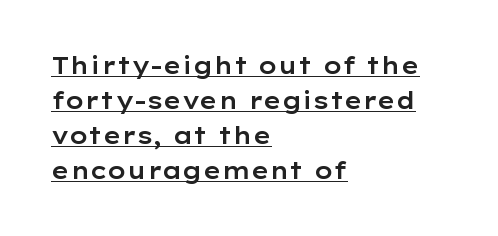
Q: Is the text italic (slanted)? A: No, it is upright.
Q: Is the text underlined? A: Yes.
Q: How is the paragraph aligned? A: Left-aligned.
Q: Is the spacing between letters normal or unusually wide? A: Normal.
Q: Is the spacing between lines tight, normal or loose? A: Normal.
